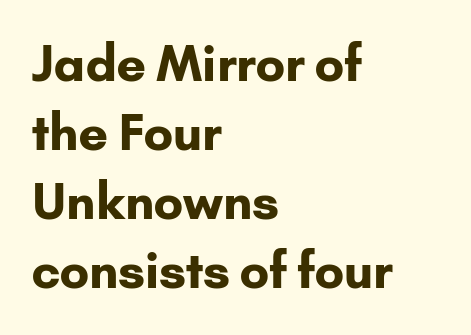
The image shows 49 px bold sans-serif type, upright; set left-aligned, normal line spacing (1.41x), normal letter spacing, not underlined; low stroke contrast and a small x-height.
